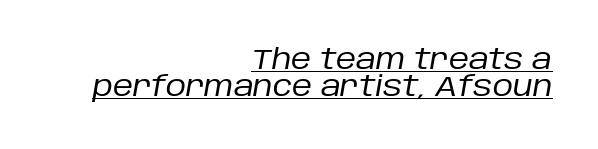
Q: Is the text bold? A: No.
Q: Is the text italic (slanted)? A: Yes, it leans right by about 10 degrees.
Q: Is the text underlined? A: Yes.
Q: How is the paragraph aligned? A: Right-aligned.
Q: Is the spacing between letters normal or unusually wide? A: Normal.
Q: Is the spacing between lines tight, normal or loose? A: Tight.
Q: Width (condensed, normal, or wide)? A: Normal.
Q: Stroke contrast? A: Low.
Q: x-height? A: Large.
Q: Monospaced? A: No.
